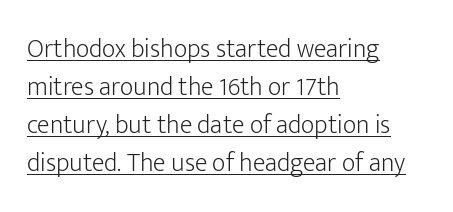
The characters are drawn with everyday or finer stroke widths. Reading down the block, your eye returns to a fixed left position each line. This rendering leaves character spacing at its baseline value. In designer terms, the underline attribute is active on this setting. Posture: straight, roman, zero tilt. The rendering uses a moderate line-height, typical for paragraphs.
